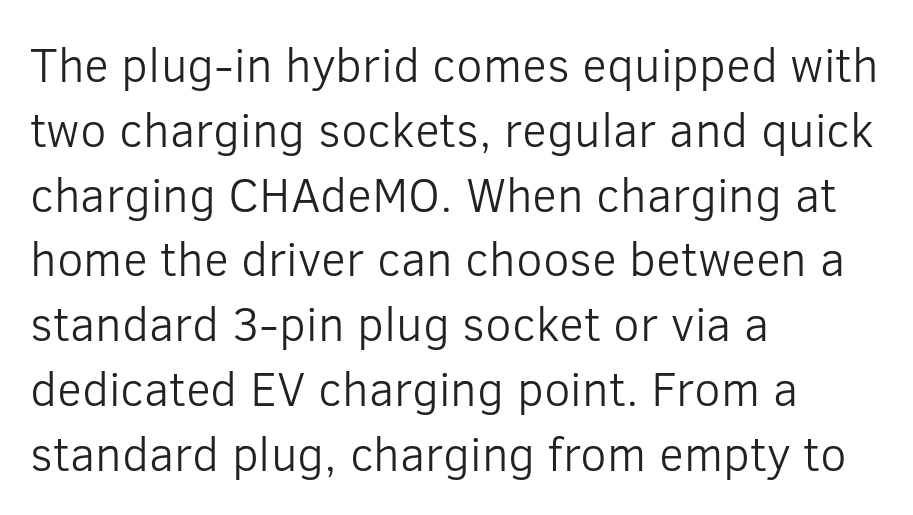
The image shows 48 px light sans-serif type, upright; set left-aligned, normal line spacing (1.35x), normal letter spacing, not underlined; low stroke contrast and a medium x-height.
